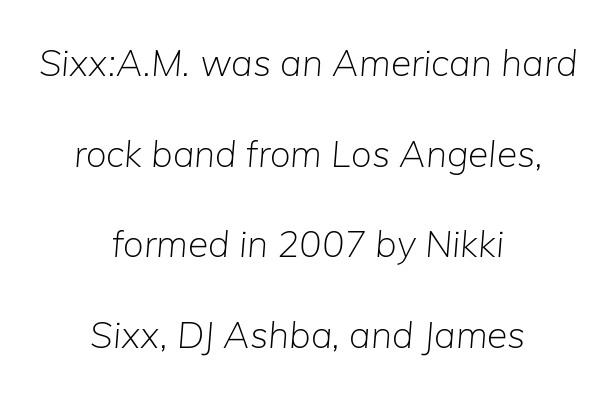
The letters are slanted; this is an italic face. The space beneath each line is pristine and unruled. This block would shrink considerably if given ordinary leading; it's expanded now. What stands out about the letter spacing? Nothing — it is the standard amount. The whitespace from short lines is split evenly between both sides.
